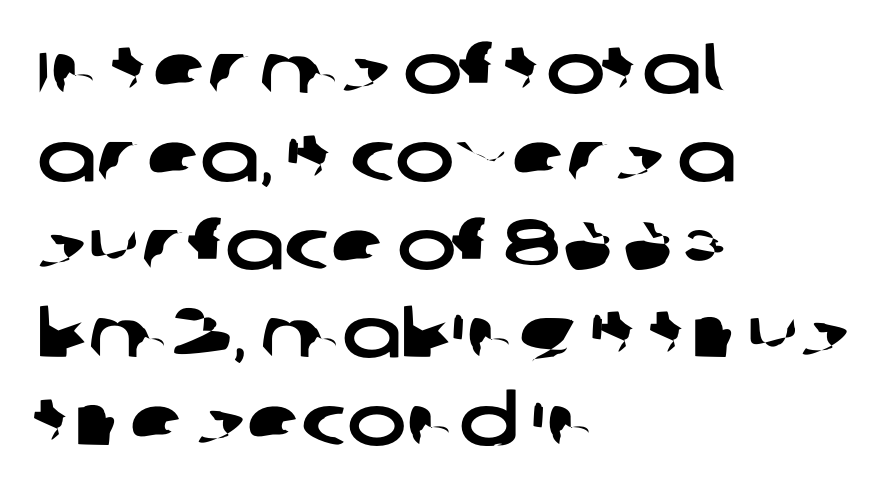
The image shows 71 px wide sans-serif type; set left-aligned, line spacing 1.24x, normal letter spacing, not underlined; low stroke contrast and a large x-height.
